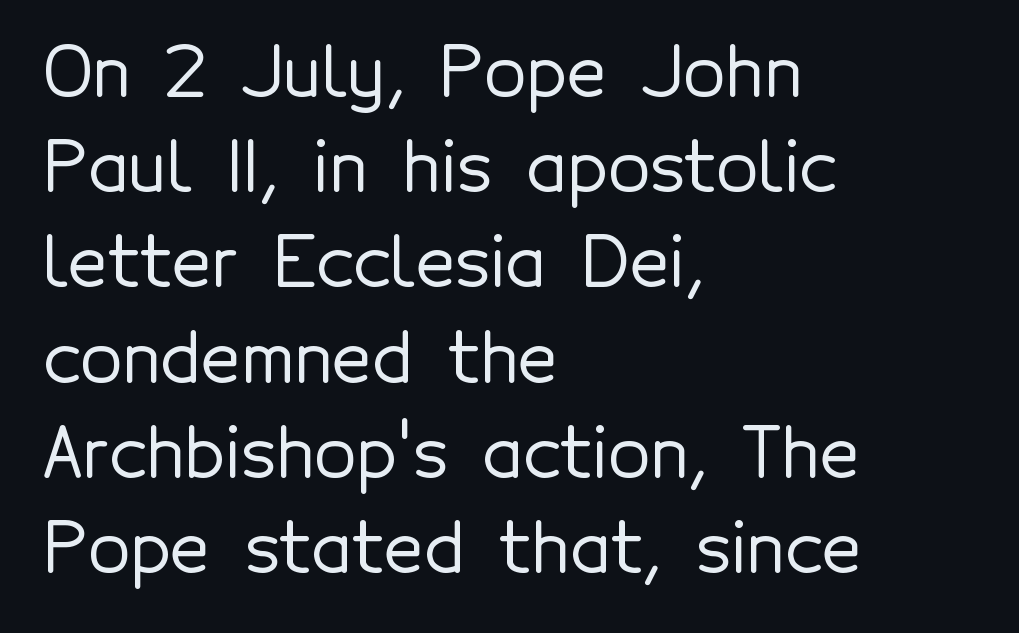
Typeset ragged right — the left edge is the straight one. Nope, not italic — everything's standing straight. Each letter keeps its own natural width here, so spacing adapts to shape. The zone under the glyphs is completely vacant.
